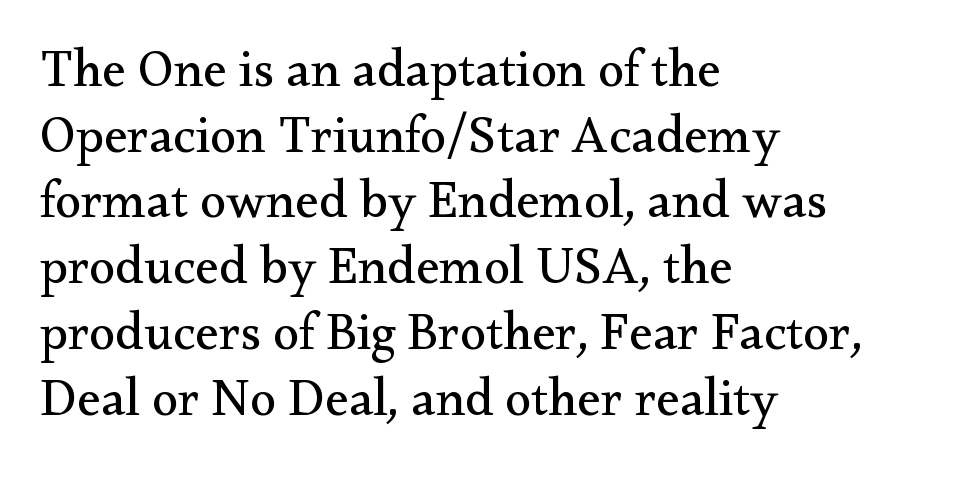
{"serif": "yes", "italic": "no", "bold": "no", "weight": "regular", "width": "normal", "stroke_contrast": "medium", "x_height": "small", "monospaced": "no", "underline": "no", "align": "left", "line_spacing_ratio": 1.24, "letter_spacing": "normal", "letter_spacing_em": 0.0, "glyph_px": 53}
